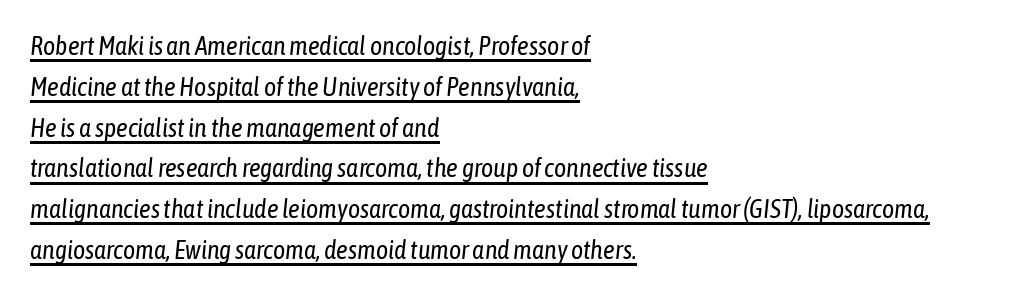
Slant detected: the letters are inclined. Does a line run under the words? Yes, clearly. Interline gaps are of average width in this sample. A student would call this left alignment; a typographer would say flush left, rag right.
